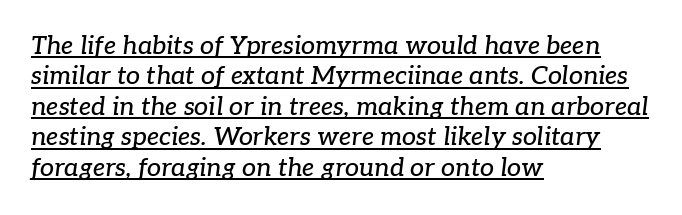
Q: Is the text italic (slanted)? A: Yes, it leans right by about 7 degrees.
Q: Is the text underlined? A: Yes.
Q: How is the paragraph aligned? A: Left-aligned.
Q: Is the spacing between letters normal or unusually wide? A: Normal.
